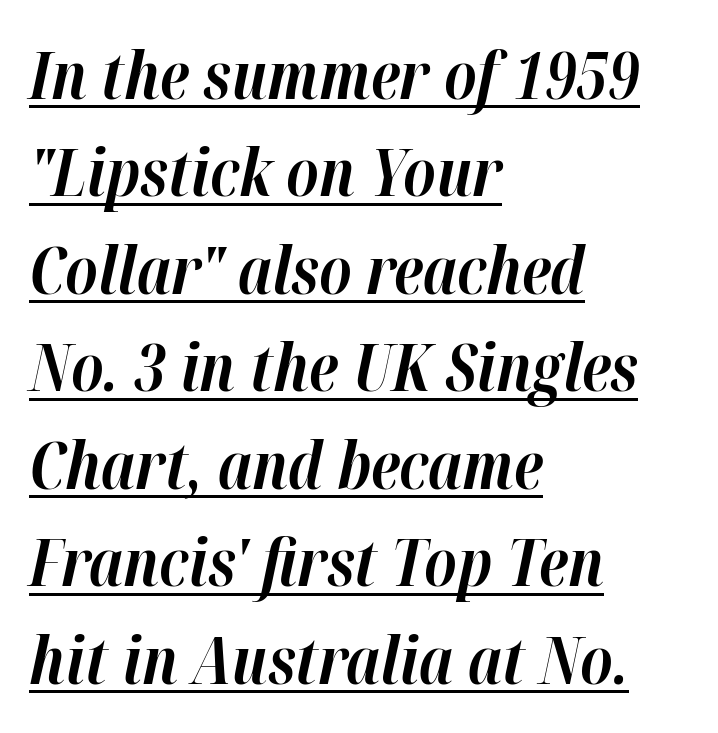
The image shows 65 px bold type, italic (leaning right); set left-aligned, normal line spacing (1.5x), normal letter spacing, underlined; high stroke contrast and a medium x-height.
